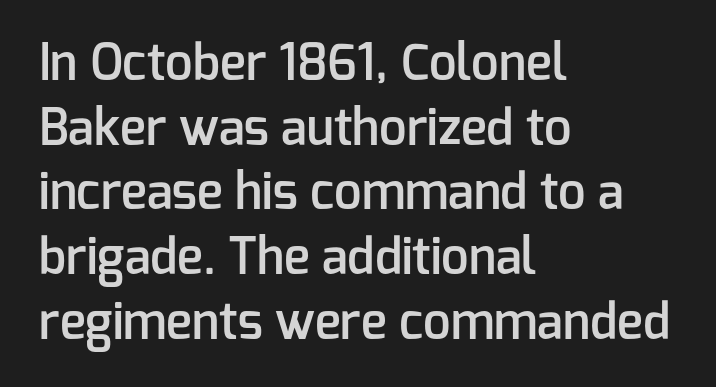
Is there any slant? The stems are plumb. Check under the words: just untouched page. Short note: letters normally spaced. The lines sit at an ordinary, default distance from one another. All the whitespace from short lines collects on the right.
